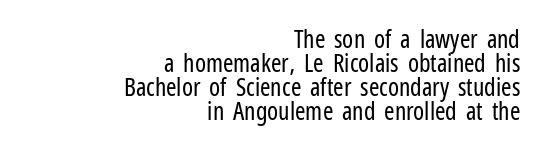
{"italic": "no", "bold": "no", "underline": "no", "align": "right", "line_spacing": "tight", "line_spacing_ratio": 0.96, "letter_spacing": "normal", "letter_spacing_em": 0.0, "glyph_px": 25}
